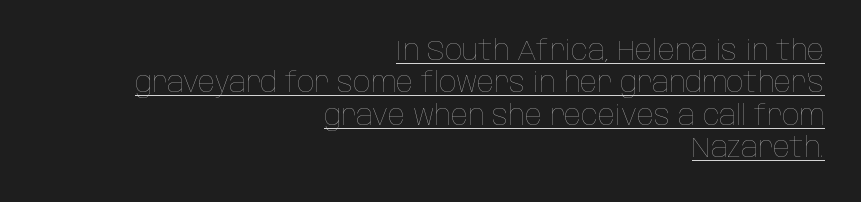
{"italic": "no", "bold": "no", "weight": "thin", "width": "condensed", "stroke_contrast": "low", "x_height": "large", "monospaced": "no", "underline": "yes", "align": "right", "line_spacing_ratio": 1.16, "letter_spacing": "normal", "letter_spacing_em": 0.0, "glyph_px": 28}
